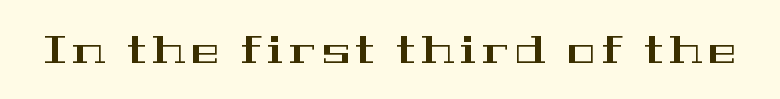
The zone under the glyphs is completely vacant. Posture: upright roman. Observe the serifs anchoring each vertical stroke in this sample. These lines are rendered in a variable-pitch font.
